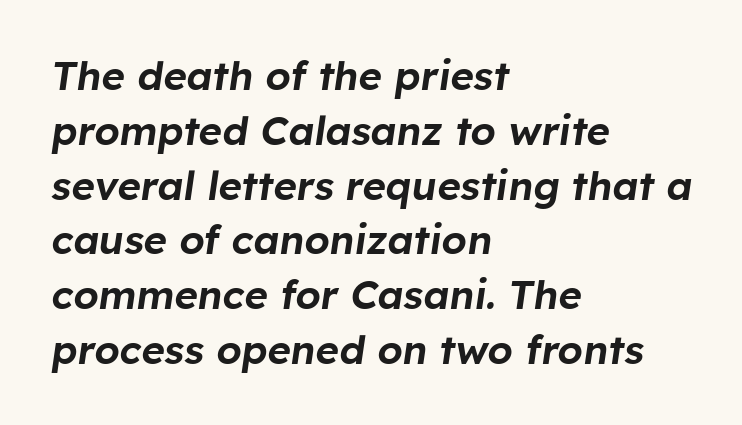
Q: Is the text italic (slanted)? A: Yes, it leans right by about 8 degrees.
Q: Is the text underlined? A: No.
Q: How is the paragraph aligned? A: Left-aligned.
Q: Is the spacing between letters normal or unusually wide? A: Normal.
Q: Is the spacing between lines tight, normal or loose? A: Normal.
Q: Width (condensed, normal, or wide)? A: Normal.
Q: Stroke contrast? A: Low.
Q: x-height? A: Medium.
Q: Monospaced? A: No.
